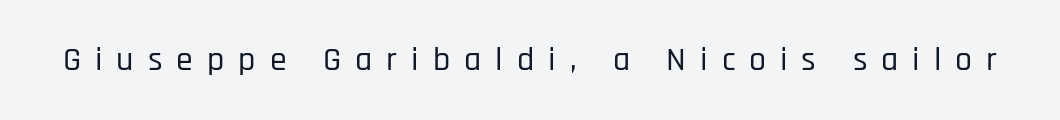
{"serif": "no", "italic": "no", "width": "condensed", "stroke_contrast": "low", "x_height": "large", "monospaced": "no", "underline": "no", "letter_spacing": "wide", "letter_spacing_em": 0.41, "glyph_px": 34}
